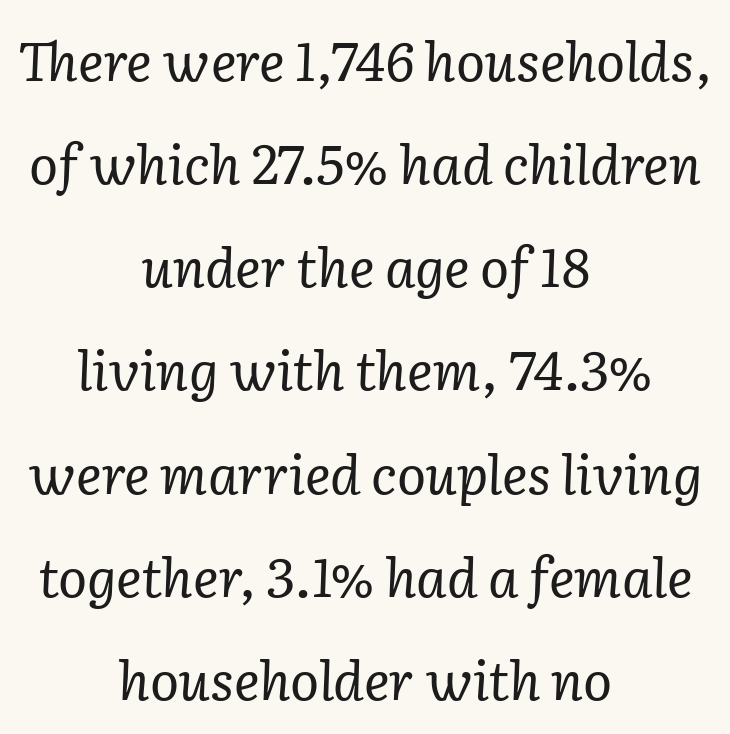
The image shows 54 px regular-weight serif type, italic (leaning right); set centered, loose line spacing (1.91x), normal letter spacing, not underlined; low stroke contrast and a medium x-height.
